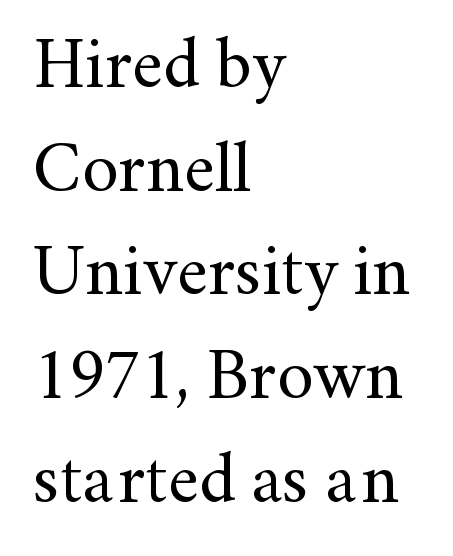
{"serif": "yes", "italic": "no", "bold": "no", "weight": "regular", "width": "normal", "stroke_contrast": "medium", "x_height": "small", "monospaced": "no", "underline": "no", "align": "left", "line_spacing": "normal", "line_spacing_ratio": 1.44, "letter_spacing": "normal", "letter_spacing_em": 0.0, "glyph_px": 72}
